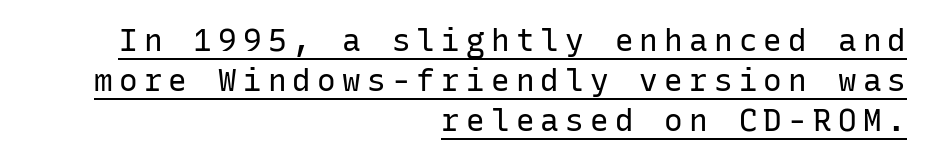
{"serif": "no", "italic": "no", "bold": "no", "weight": "regular", "width": "normal", "stroke_contrast": "low", "x_height": "medium", "monospaced": "yes", "underline": "yes", "align": "right", "line_spacing": "normal", "line_spacing_ratio": 1.29, "letter_spacing": "wide", "letter_spacing_em": 0.2, "glyph_px": 31}
